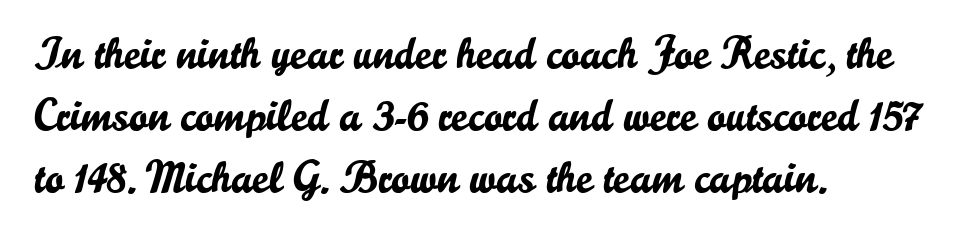
{"serif": "no", "width": "normal", "stroke_contrast": "low", "x_height": "small", "monospaced": "no", "underline": "no", "align": "left", "line_spacing": "normal", "line_spacing_ratio": 1.38, "letter_spacing": "normal", "letter_spacing_em": 0.0, "glyph_px": 45}
